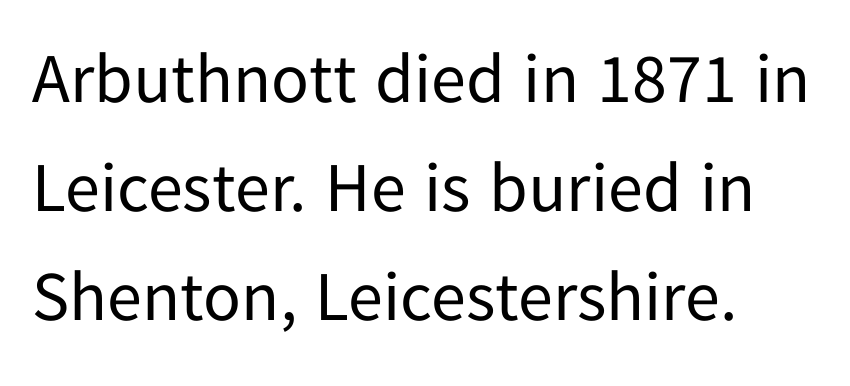
This is the regular roman posture of the typeface. Reading down the block, your eye returns to a fixed left position each line. Rule under the text: the space is simply empty. Think of a printed novel: that variable character pitch is what you see here. The horizontal fit of the characters is conventional and even.
